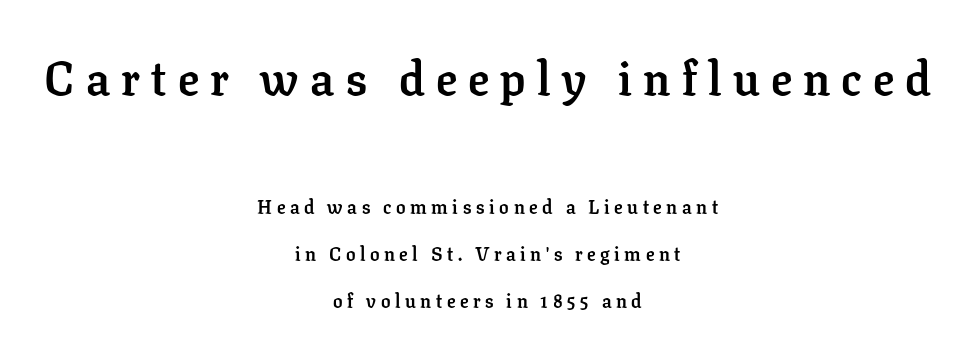
Q: Is the text bold? A: Yes.
Q: Is the text italic (slanted)? A: No, it is upright.
Q: Is the typeface a serif or a sans-serif typeface? A: Serif.
Q: Is the text underlined? A: No.
Q: How is the paragraph aligned? A: Centered.
Q: Is the spacing between letters normal or unusually wide? A: Unusually wide.
Q: Is the spacing between lines tight, normal or loose? A: Loose.
Q: Which block of text is set in a larger size, the first (top) or the second (bottom)? A: The first (top) one.
Q: Width (condensed, normal, or wide)? A: Normal.
Q: Stroke contrast? A: Low.
Q: x-height? A: Medium.
Q: Monospaced? A: No.
